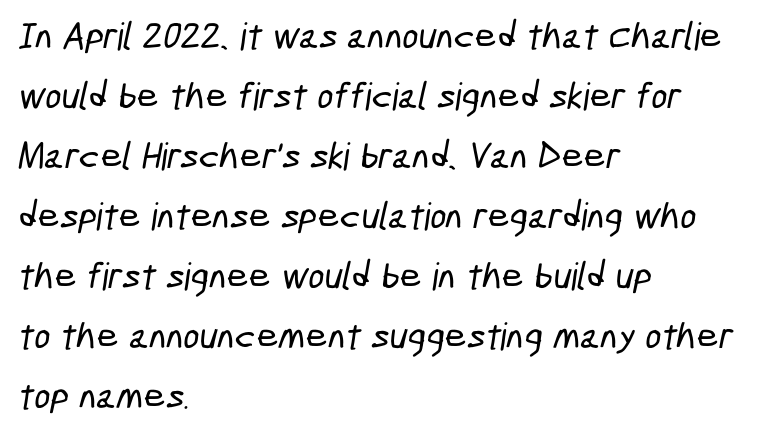
These lines keep a tight, regular rhythm from letter to letter. Note the varied advance widths — an 'i' is clearly narrower than an 'm'. Vertically, the passage feels balanced, rows spaced as you'd expect. The passage shown is typeset with a sans-serif family. Descender tails drop into unmarked territory.
